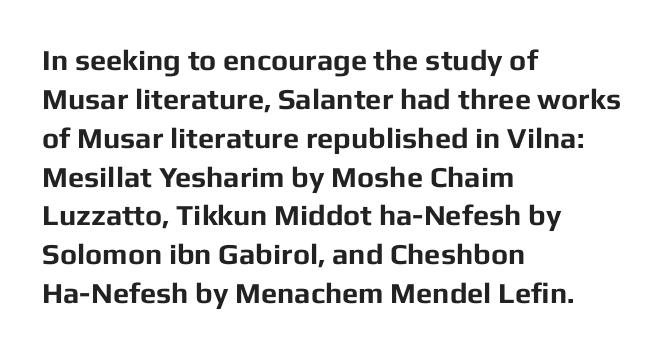
{"serif": "no", "italic": "no", "bold": "yes", "weight": "bold", "width": "normal", "stroke_contrast": "low", "x_height": "medium", "monospaced": "no", "underline": "no", "align": "left", "line_spacing": "normal", "line_spacing_ratio": 1.34, "letter_spacing": "normal", "letter_spacing_em": 0.0, "glyph_px": 29}
